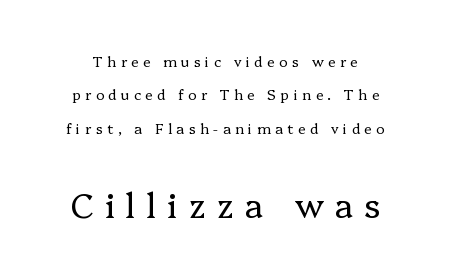
The image shows 34 px regular-weight serif type, upright; set loose line spacing (2.39x), unusually wide letter spacing (+0.32 em), not underlined; the second (bottom) block is 2.43x larger; low stroke contrast and a medium x-height.
